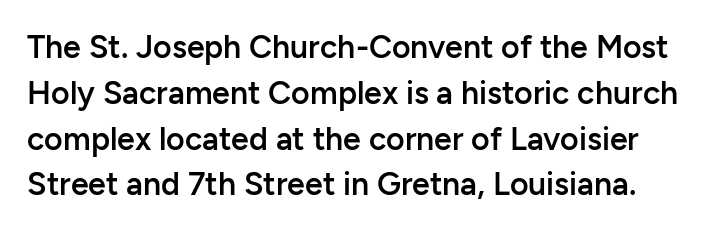
{"serif": "no", "italic": "no", "bold": "semi", "weight": "semibold", "width": "normal", "stroke_contrast": "low", "x_height": "medium", "monospaced": "no", "underline": "no", "line_spacing": "normal", "line_spacing_ratio": 1.43, "letter_spacing": "normal", "letter_spacing_em": 0.0, "glyph_px": 32}
